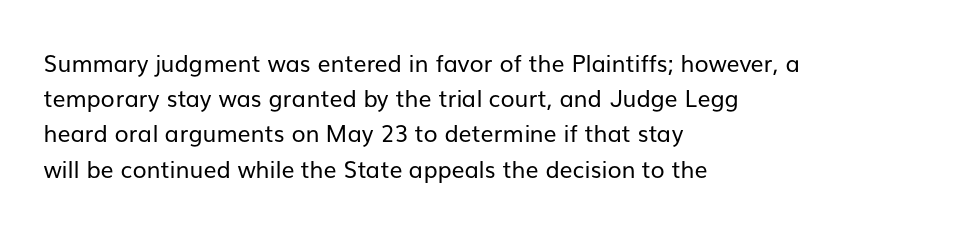
Q: Is the text bold? A: No.
Q: Is the text italic (slanted)? A: No, it is upright.
Q: Is the text underlined? A: No.
Q: How is the paragraph aligned? A: Left-aligned.
Q: Is the spacing between letters normal or unusually wide? A: Normal.
Q: Is the spacing between lines tight, normal or loose? A: Normal.
